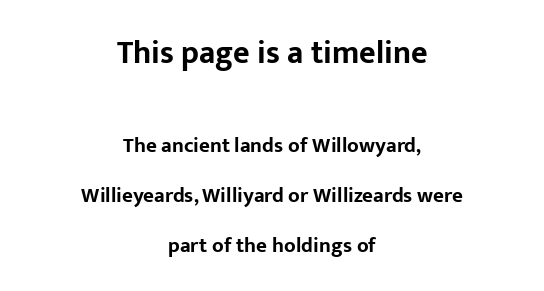
Q: Is the text bold? A: Yes.
Q: Is the text italic (slanted)? A: No, it is upright.
Q: Is the typeface a serif or a sans-serif typeface? A: Sans-serif.
Q: Is the text underlined? A: No.
Q: How is the paragraph aligned? A: Centered.
Q: Is the spacing between letters normal or unusually wide? A: Normal.
Q: Is the spacing between lines tight, normal or loose? A: Loose.
Q: Which block of text is set in a larger size, the first (top) or the second (bottom)? A: The first (top) one.
Q: Width (condensed, normal, or wide)? A: Normal.
Q: Stroke contrast? A: Low.
Q: x-height? A: Medium.
Q: Monospaced? A: No.
